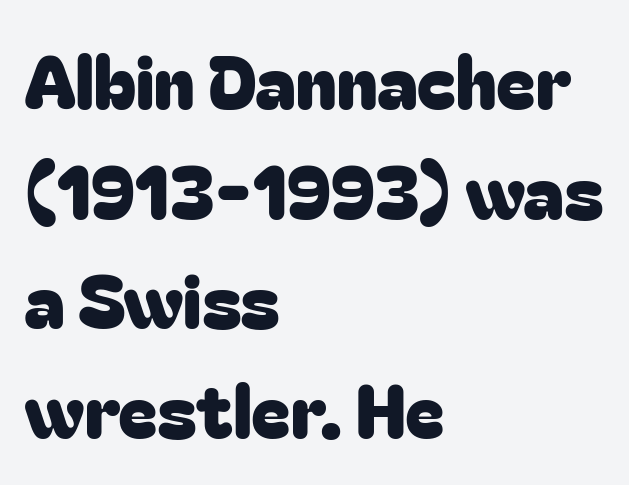
{"serif": "no", "italic": "no", "width": "normal", "stroke_contrast": "low", "x_height": "medium", "monospaced": "no", "underline": "no", "align": "left", "line_spacing": "normal", "line_spacing_ratio": 1.48, "letter_spacing": "normal", "letter_spacing_em": 0.0, "glyph_px": 74}
